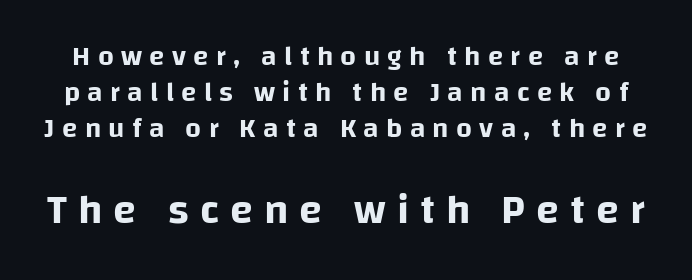
The image shows 42 px sans-serif type, upright; set normal line spacing (1.28x), unusually wide letter spacing (+0.26 em), not underlined; the second (bottom) block is 1.5x larger; low stroke contrast and a large x-height.
